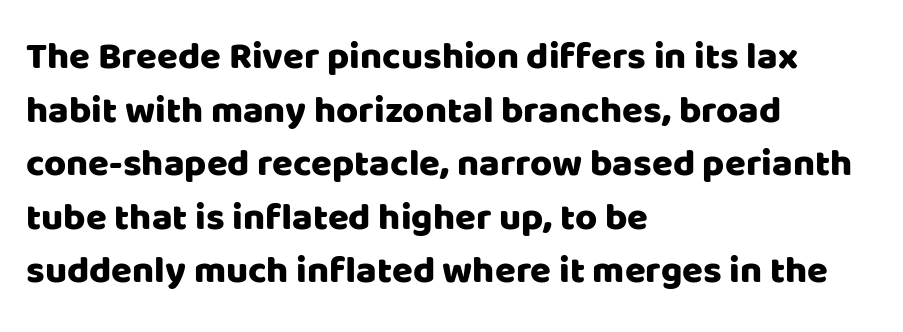
The image shows 38 px sans-serif type, upright; set left-aligned, normal line spacing (1.41x), normal letter spacing, not underlined; low stroke contrast and a large x-height.
